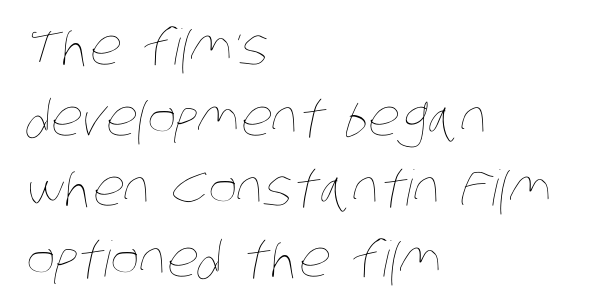
Varying glyph widths throughout — classic text-font behaviour. A light-to-regular cut is what we see here. Baseline-to-baseline distance is the conventional proportion of letter height. The horizontal fit of the characters is conventional and even. Just letters on the line, the space beneath them empty. Left-aligned paragraph, ragged on the right.
